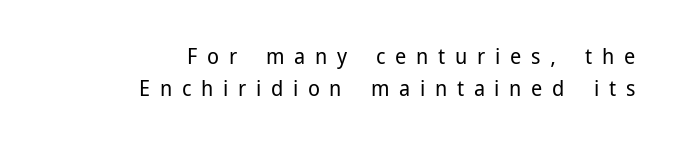
{"italic": "no", "bold": "no", "underline": "no", "align": "right", "line_spacing": "normal", "line_spacing_ratio": 1.45, "letter_spacing": "wide", "letter_spacing_em": 0.44, "glyph_px": 22}
